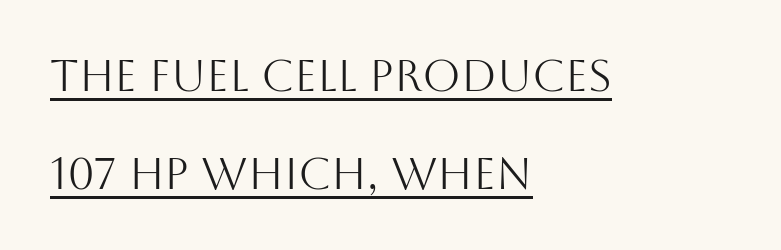
Q: Is the text bold? A: No.
Q: Is the text italic (slanted)? A: No, it is upright.
Q: Is the typeface a serif or a sans-serif typeface? A: Sans-serif.
Q: Is the text underlined? A: Yes.
Q: How is the paragraph aligned? A: Left-aligned.
Q: Is the spacing between letters normal or unusually wide? A: Normal.
Q: Is the spacing between lines tight, normal or loose? A: Loose.
Q: Width (condensed, normal, or wide)? A: Normal.
Q: Stroke contrast? A: Medium.
Q: x-height? A: Large.
Q: Monospaced? A: No.
